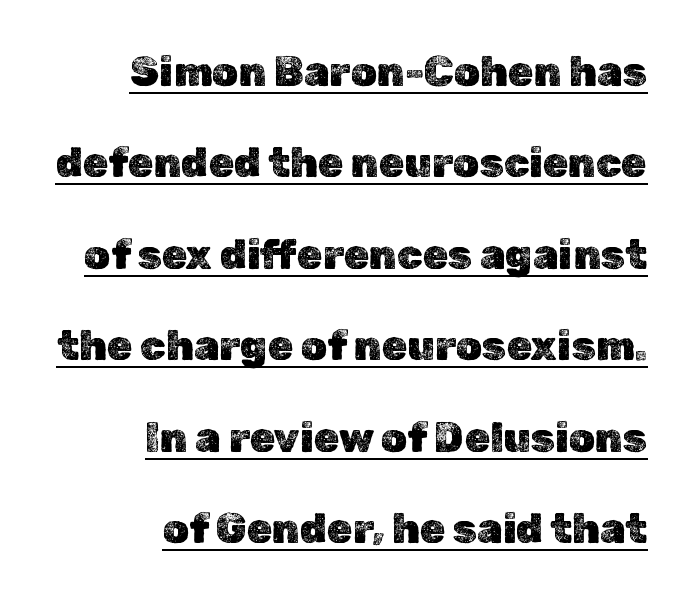
These lines were composed using upright roman letters. Beneath each row of characters lies a ruled line. The gaps between neighbouring characters are ordinary and unremarkable. You could fit nearly another row in the gap between these rows.
